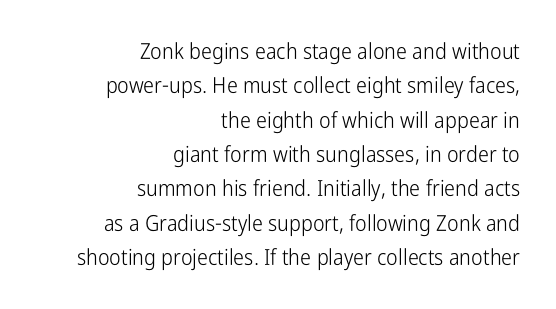
{"italic": "no", "bold": "no", "underline": "no", "align": "right", "line_spacing": "normal", "line_spacing_ratio": 1.56, "letter_spacing": "normal", "letter_spacing_em": 0.0, "glyph_px": 22}
